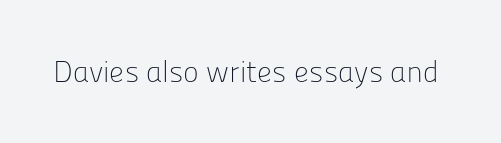
The image shows 30 px light sans-serif type, upright; set normal letter spacing, not underlined; low stroke contrast and a medium x-height.
